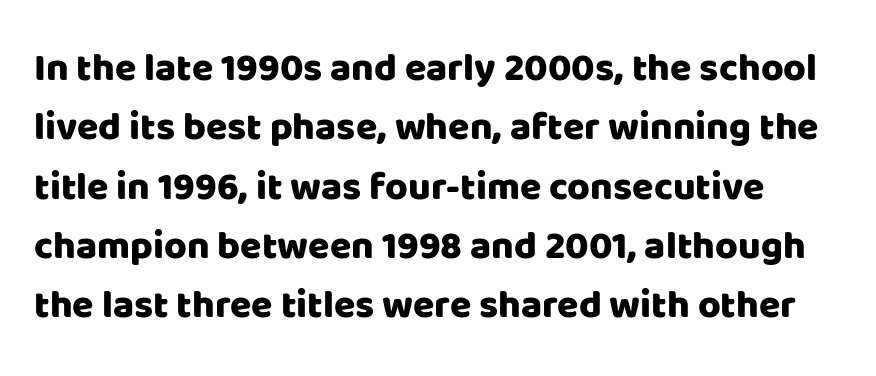
Note the varied advance widths — an 'i' is clearly narrower than an 'm'. Leading matches the norm, producing a regular column. The letters sit at their default tracking, neither squeezed nor spread. The letters stand upright; this is a roman face. The typeface chosen for these lines omits serifs. The string is rendered with underlining switched off.
